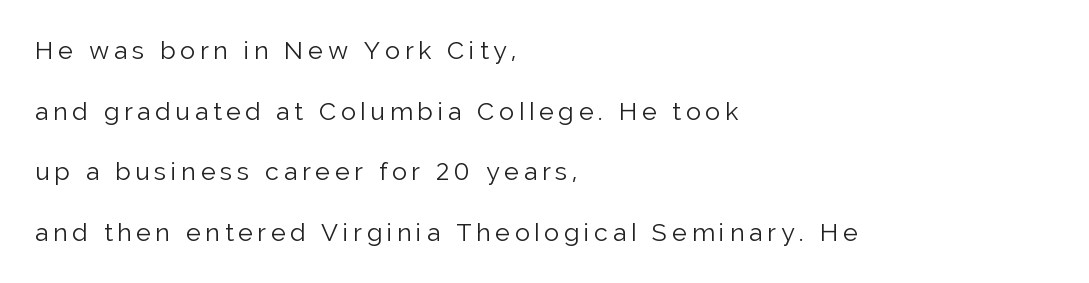
{"italic": "no", "bold": "no", "underline": "no", "align": "left", "line_spacing": "loose", "line_spacing_ratio": 2.43, "glyph_px": 25}
